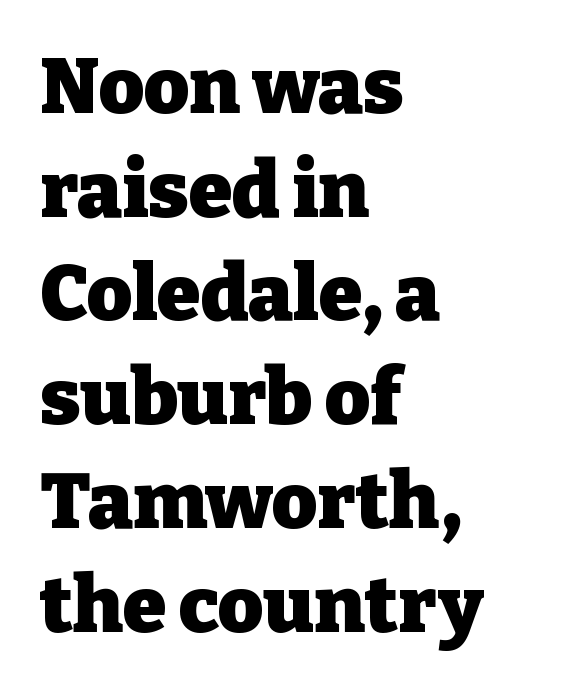
{"serif": "yes", "italic": "no", "bold": "yes", "weight": "heavy", "width": "normal", "stroke_contrast": "low", "x_height": "medium", "monospaced": "no", "underline": "no", "align": "left", "line_spacing": "normal", "line_spacing_ratio": 1.33, "letter_spacing": "normal", "letter_spacing_em": 0.0, "glyph_px": 78}
